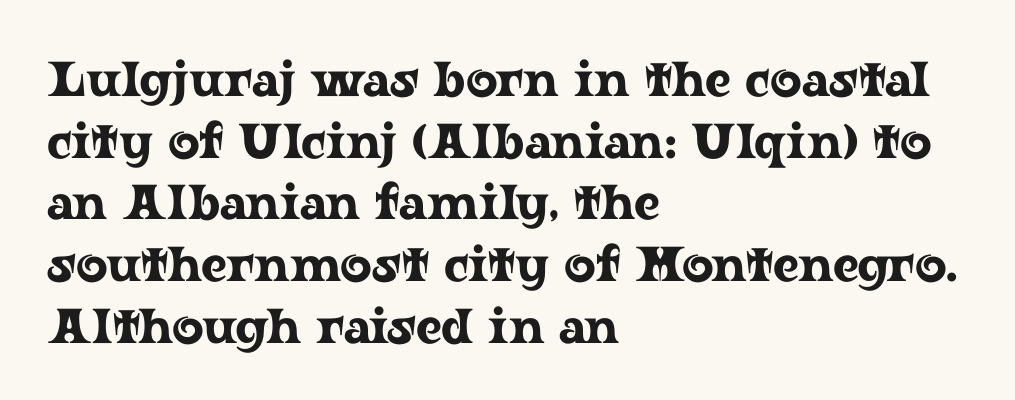
{"serif": "yes", "italic": "no", "width": "wide", "stroke_contrast": "low", "x_height": "medium", "monospaced": "no", "underline": "no", "align": "left", "line_spacing": "normal", "line_spacing_ratio": 1.26, "letter_spacing": "normal", "letter_spacing_em": 0.0, "glyph_px": 49}
